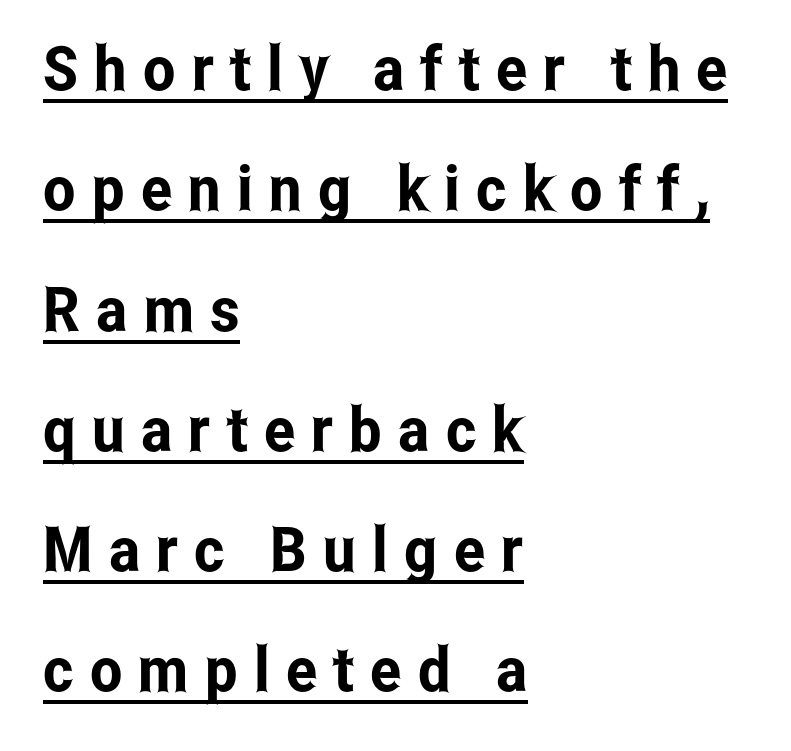
The image shows 62 px condensed sans-serif type, upright; set left-aligned, loose line spacing (1.94x), unusually wide letter spacing (+0.26 em), underlined; low stroke contrast and a medium x-height.
